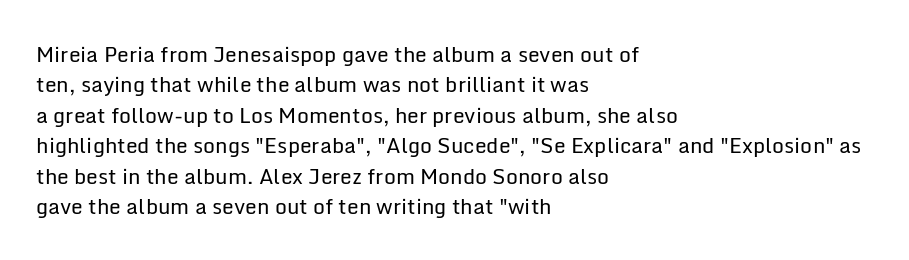
Letter spacing: default. Ink coverage per letter is moderate at most. The rag falls on the right side of this text block. Descenders are the only things crossing below the line. This block has exactly the height ordinary leading produces. This is the regular roman posture of the typeface.
